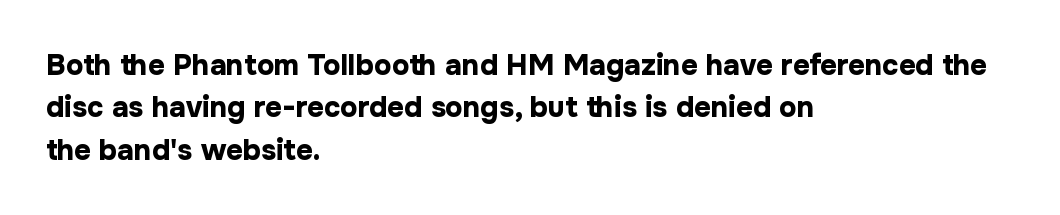
Q: Is the text bold? A: Yes.
Q: Is the text italic (slanted)? A: No, it is upright.
Q: Is the typeface a serif or a sans-serif typeface? A: Sans-serif.
Q: Is the text underlined? A: No.
Q: How is the paragraph aligned? A: Left-aligned.
Q: Is the spacing between letters normal or unusually wide? A: Normal.
Q: Is the spacing between lines tight, normal or loose? A: Normal.
Q: Width (condensed, normal, or wide)? A: Normal.
Q: Stroke contrast? A: Low.
Q: x-height? A: Medium.
Q: Monospaced? A: No.
